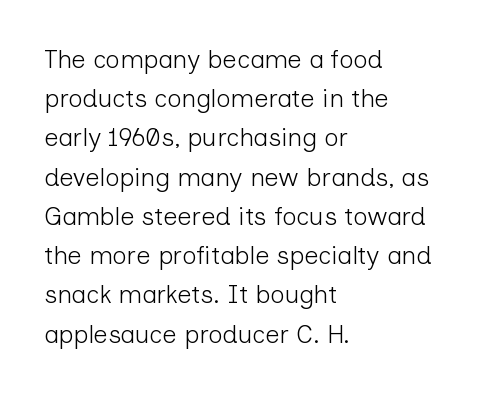
The image shows 25 px text type, upright; set left-aligned, normal line spacing (1.57x), normal letter spacing, not underlined.
